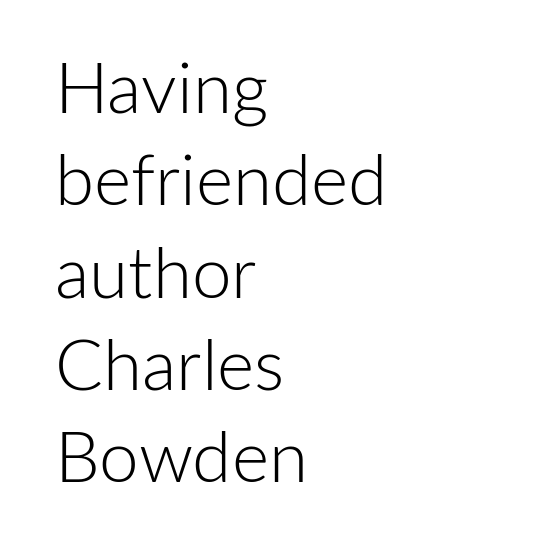
{"serif": "no", "italic": "no", "bold": "no", "weight": "light", "width": "normal", "stroke_contrast": "low", "x_height": "medium", "monospaced": "no", "underline": "no", "align": "left", "line_spacing": "normal", "line_spacing_ratio": 1.3, "letter_spacing": "normal", "letter_spacing_em": 0.0, "glyph_px": 71}
